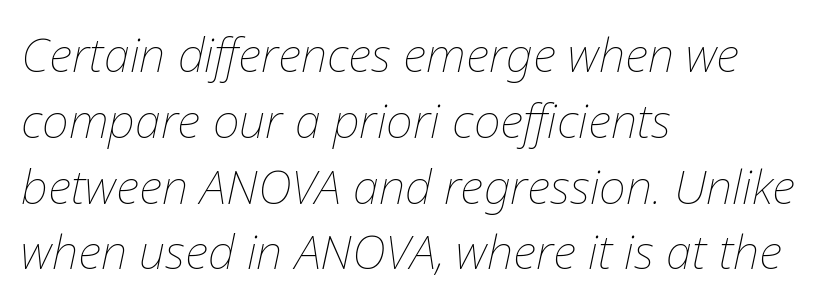
The rendering uses natural spacing where letterforms have individual widths. Compared with a centered layout, this one pins lines to the left instead. Emphasis-style slanted type is in use. Honestly, the letter spacing is just normal — you wouldn't notice it. What's the leading like? Ordinary, nothing unusual.
